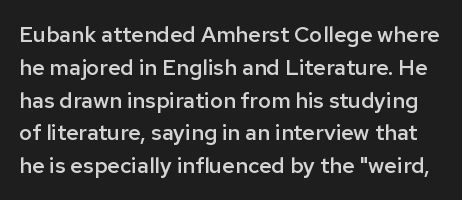
The image shows 22 px text type, upright; set normal line spacing (1.49x), normal letter spacing, not underlined.
